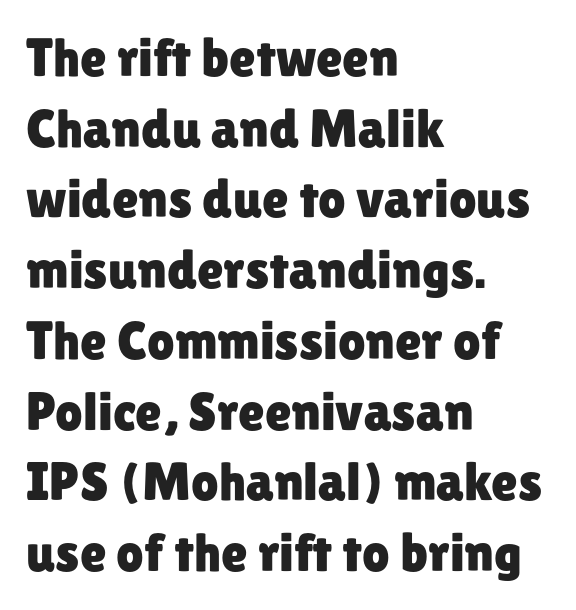
Font category for this specimen: sans-serif. Ascenders rise straight up at ninety degrees. The foot of each line stays bare and open. The face used here is rendered with its standard letterfit. Each line starts at the same left margin while the right side varies.
